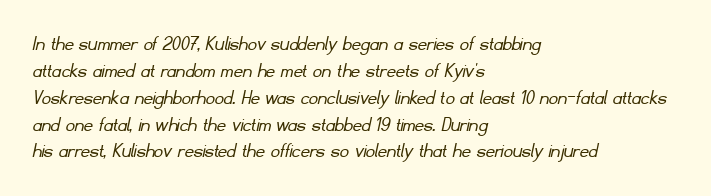
The image shows 22 px text type; set left-aligned, line spacing 1.22x, normal letter spacing, not underlined.
